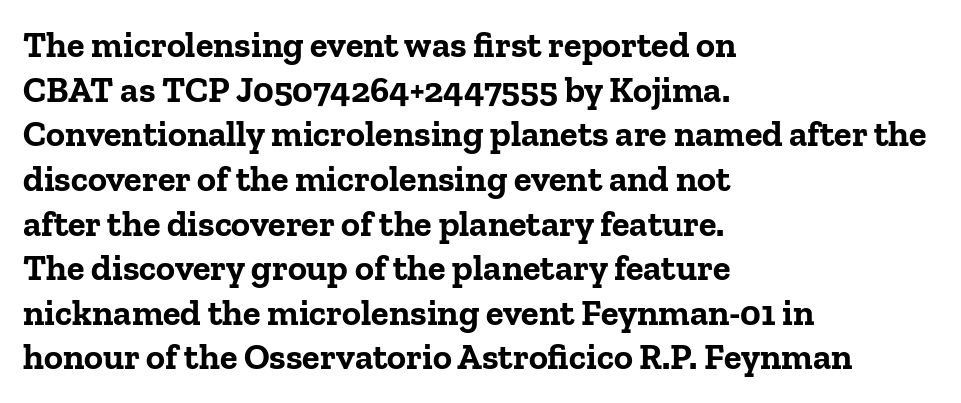
The image shows 36 px bold serif type, upright; set left-aligned, line spacing 1.24x, normal letter spacing, not underlined; low stroke contrast and a medium x-height.
